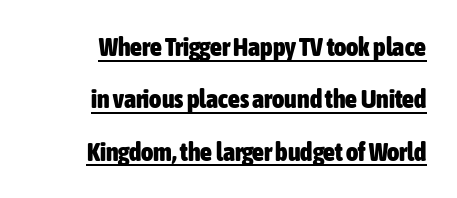
If you drew a line through each stem, it would be perfectly vertical. Default kerning and tracking; the words read as compact shapes. Layout note: lines flush right. The string is rendered with underlining switched on.
